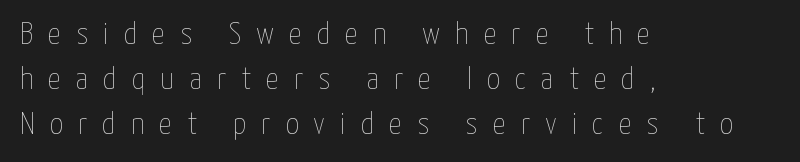
{"italic": "no", "bold": "no", "weight": "thin", "width": "condensed", "stroke_contrast": "low", "x_height": "medium", "monospaced": "no", "underline": "no", "align": "left", "line_spacing": "normal", "line_spacing_ratio": 1.41, "letter_spacing": "wide", "letter_spacing_em": 0.47, "glyph_px": 32}
